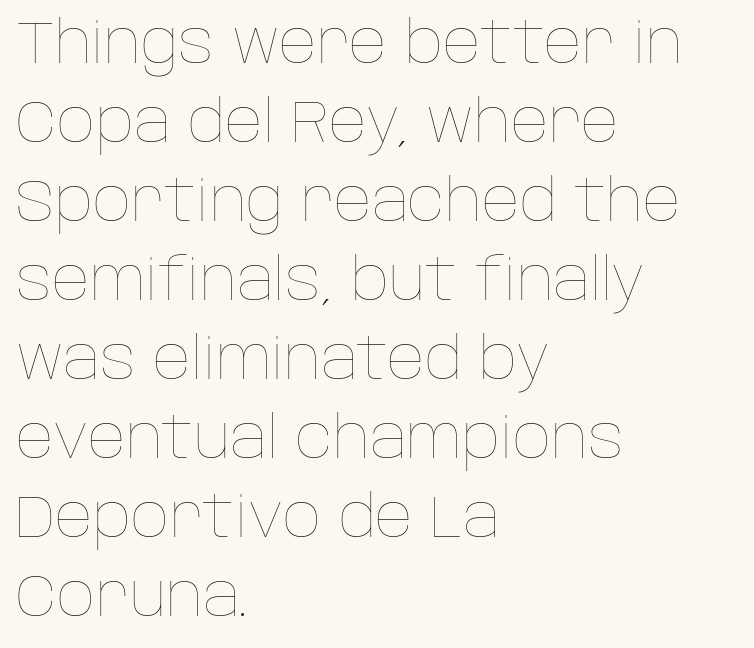
The image shows 59 px thin type, upright; set left-aligned, normal line spacing (1.34x), normal letter spacing, not underlined; low stroke contrast and a large x-height.
